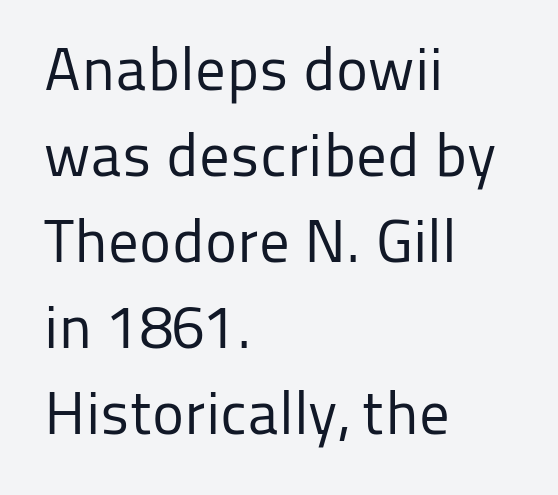
Q: Is the text bold? A: No.
Q: Is the text italic (slanted)? A: No, it is upright.
Q: Is the typeface a serif or a sans-serif typeface? A: Sans-serif.
Q: Is the text underlined? A: No.
Q: How is the paragraph aligned? A: Left-aligned.
Q: Is the spacing between letters normal or unusually wide? A: Normal.
Q: Is the spacing between lines tight, normal or loose? A: Normal.
Q: Width (condensed, normal, or wide)? A: Normal.
Q: Stroke contrast? A: Low.
Q: x-height? A: Medium.
Q: Monospaced? A: No.
